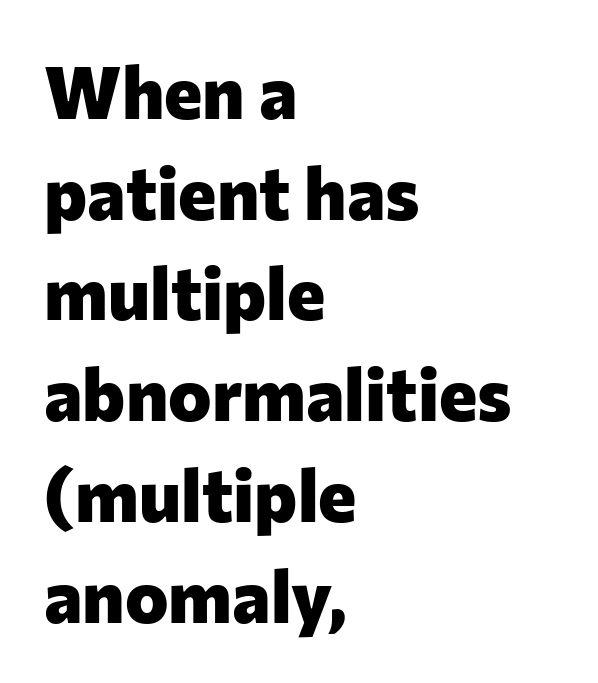
The image shows 73 px heavy sans-serif type, upright; set left-aligned, normal line spacing (1.38x), normal letter spacing, not underlined; low stroke contrast and a medium x-height.
